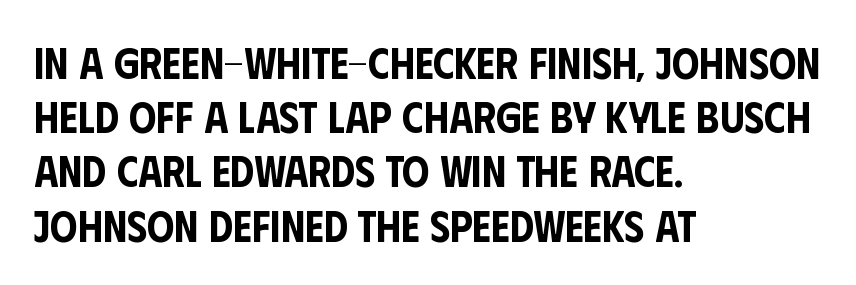
Q: Is the text italic (slanted)? A: No, it is upright.
Q: Is the typeface a serif or a sans-serif typeface? A: Sans-serif.
Q: Is the text underlined? A: No.
Q: How is the paragraph aligned? A: Left-aligned.
Q: Is the spacing between letters normal or unusually wide? A: Normal.
Q: Is the spacing between lines tight, normal or loose? A: Normal.
Q: Width (condensed, normal, or wide)? A: Condensed.
Q: Stroke contrast? A: Low.
Q: x-height? A: Large.
Q: Monospaced? A: No.
